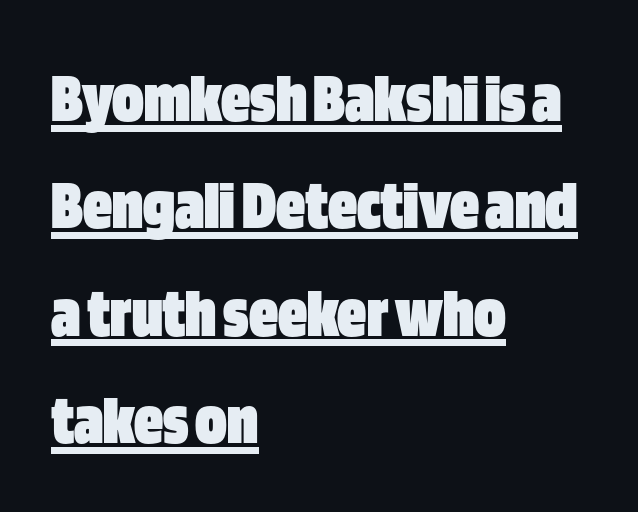
{"serif": "no", "italic": "no", "bold": "yes", "weight": "heavy", "width": "condensed", "stroke_contrast": "low", "x_height": "large", "monospaced": "no", "underline": "yes", "align": "left", "line_spacing": "normal", "line_spacing_ratio": 1.49, "letter_spacing": "normal", "letter_spacing_em": 0.0, "glyph_px": 72}
